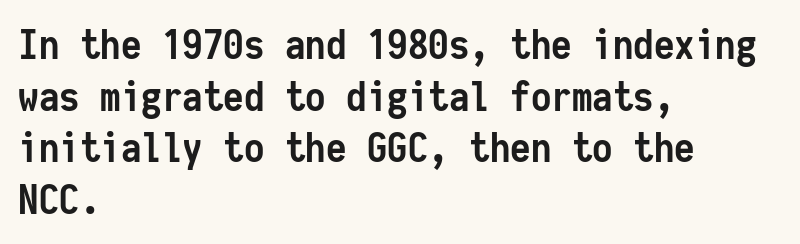
The image shows 41 px semibold, condensed sans-serif type, upright, monospaced; set left-aligned, normal line spacing (1.26x), normal letter spacing, not underlined; low stroke contrast and a medium x-height.
